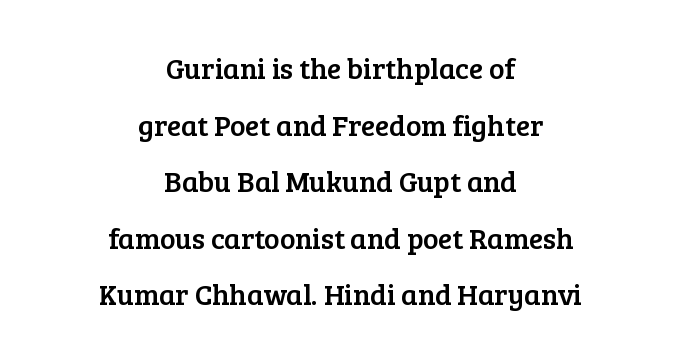
Q: Is the text italic (slanted)? A: No, it is upright.
Q: Is the typeface a serif or a sans-serif typeface? A: Serif.
Q: Is the text underlined? A: No.
Q: How is the paragraph aligned? A: Centered.
Q: Is the spacing between letters normal or unusually wide? A: Normal.
Q: Is the spacing between lines tight, normal or loose? A: Loose.
Q: Width (condensed, normal, or wide)? A: Normal.
Q: Stroke contrast? A: Low.
Q: x-height? A: Medium.
Q: Monospaced? A: No.
